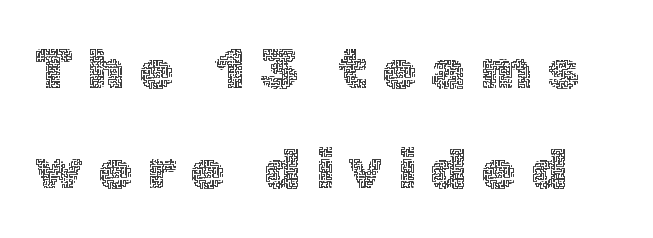
A quiet, ordinary-to-light weight characterises the typeface. A typesetter would mark this as roman, not italic. Looks like regular typesetting: each glyph gets only the width it needs. Quick note: underline off. The tracking jumps out immediately: characters are airy and widely separated.
